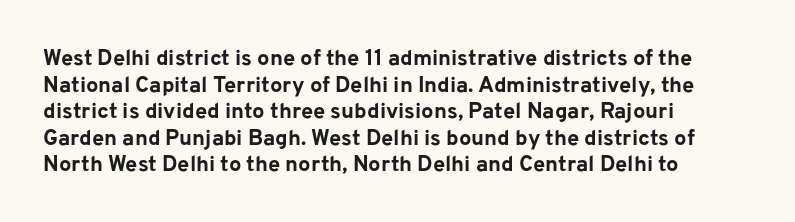
Which margin do the lines hug? The left one — the right edge is uneven. Weight check: bold — yes, fully. Tracking here is standard; glyphs follow each other at the usual distance. Unlike italic type, these characters show no tilt at all. Just letters on the line, the space beneath them empty.
